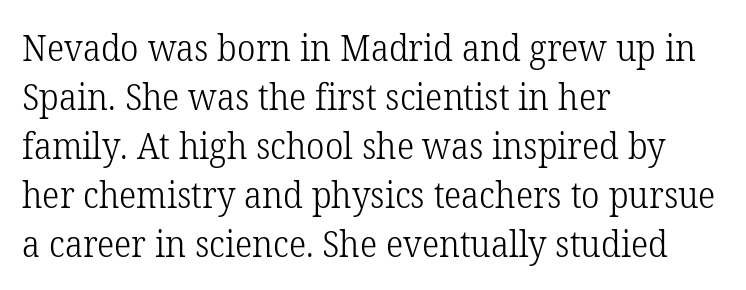
The image shows 36 px light serif type, upright; set left-aligned, normal line spacing (1.36x), normal letter spacing, not underlined; low stroke contrast and a medium x-height.
